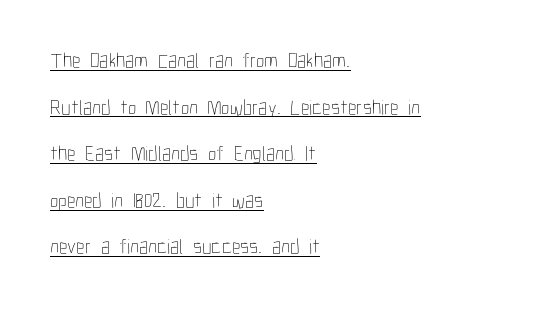
{"italic": "no", "bold": "no", "underline": "yes", "align": "left", "line_spacing": "loose", "line_spacing_ratio": 2.22, "letter_spacing": "normal", "letter_spacing_em": 0.0, "glyph_px": 21}
